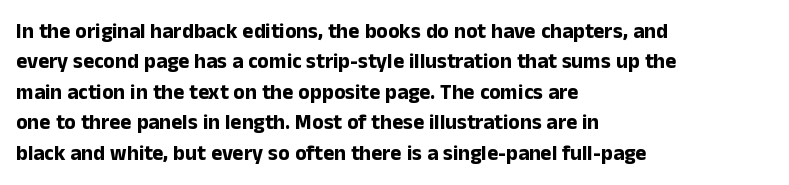
Q: Is the text bold? A: Yes.
Q: Is the text italic (slanted)? A: No, it is upright.
Q: Is the text underlined? A: No.
Q: How is the paragraph aligned? A: Left-aligned.
Q: Is the spacing between letters normal or unusually wide? A: Normal.
Q: Is the spacing between lines tight, normal or loose? A: Normal.
